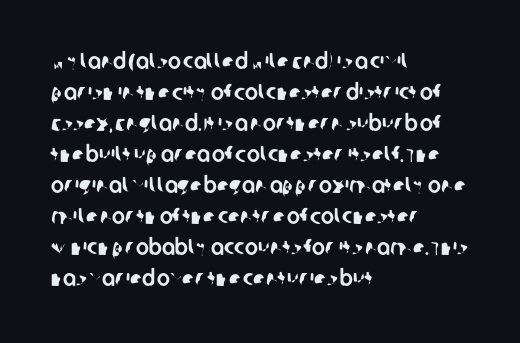
In CSS terms this would be text-align: left. Type without underlining. Does the leading feel generous? No, just average. Does extra space separate the letters? No, they use regular spacing.
